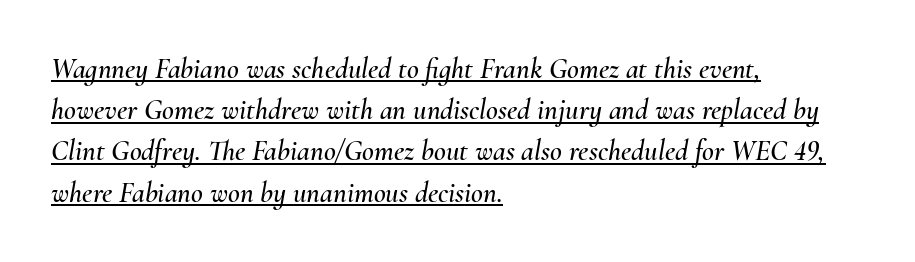
Visually the block forms a straight wall on the left and a jagged coastline on the right. Students, observe the line beneath the letters — that is underlining. A typesetter would call this zero additional tracking. In terms of posture, this sample is oblique. The leading is moderate, giving the passage an even texture.
